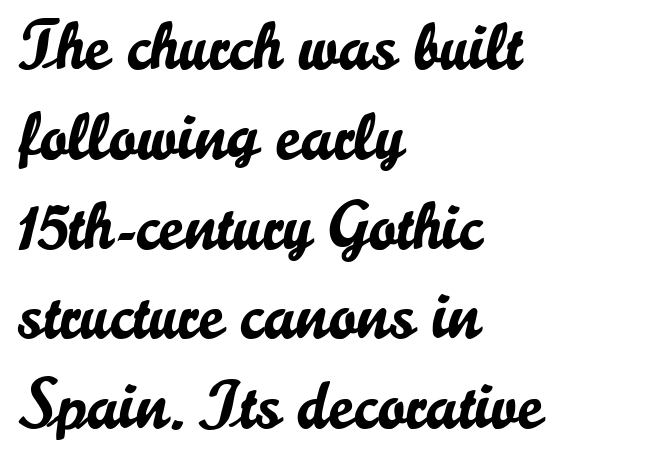
Q: Is the text italic (slanted)? A: Yes.
Q: Is the typeface a serif or a sans-serif typeface? A: Sans-serif.
Q: Is the text underlined? A: No.
Q: How is the paragraph aligned? A: Left-aligned.
Q: Is the spacing between letters normal or unusually wide? A: Normal.
Q: Is the spacing between lines tight, normal or loose? A: Normal.
Q: Width (condensed, normal, or wide)? A: Normal.
Q: Stroke contrast? A: Low.
Q: x-height? A: Small.
Q: Monospaced? A: No.
